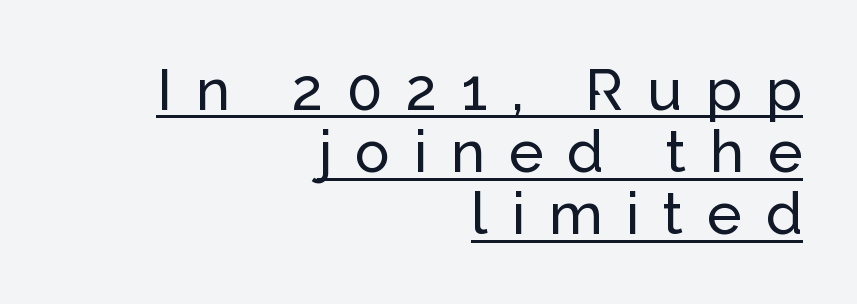
The image shows 58 px sans-serif type, upright; set right-aligned, tight line spacing (1.07x), unusually wide letter spacing (+0.41 em), underlined; low stroke contrast and a medium x-height.
